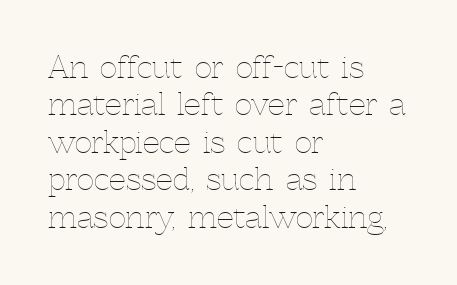
Q: Is the text bold? A: No.
Q: Is the text italic (slanted)? A: No, it is upright.
Q: Is the text underlined? A: No.
Q: How is the paragraph aligned? A: Left-aligned.
Q: Is the spacing between letters normal or unusually wide? A: Normal.
Q: Is the spacing between lines tight, normal or loose? A: Normal.
Q: Width (condensed, normal, or wide)? A: Normal.
Q: x-height? A: Medium.
Q: Monospaced? A: No.
